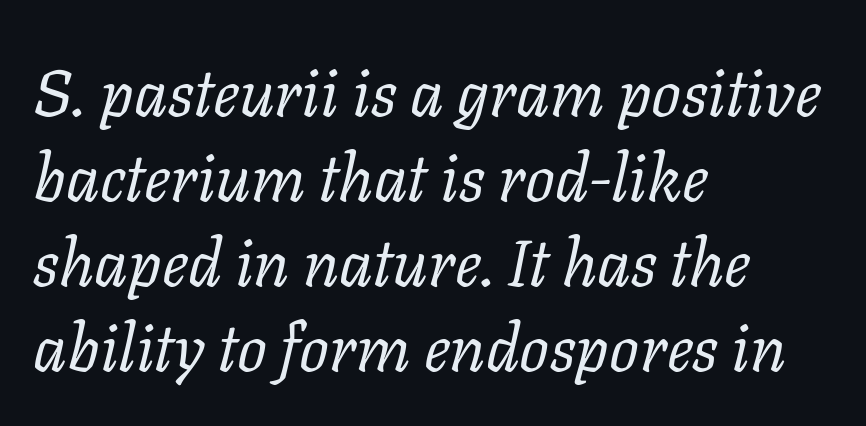
This rendering uses left alignment, leaving the right contour irregular. A typesetter would label this face a serif. Caption: standard tracking, unaltered. Quick note: interline space is typical. Type without underlining.
